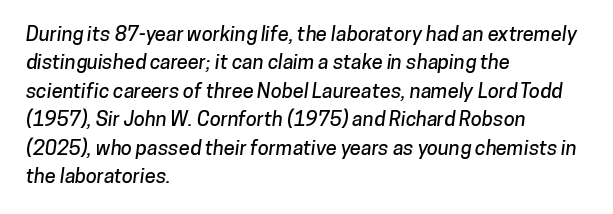
Q: Is the text underlined? A: No.
Q: How is the paragraph aligned? A: Left-aligned.
Q: Is the spacing between letters normal or unusually wide? A: Normal.
Q: Is the spacing between lines tight, normal or loose? A: Normal.
